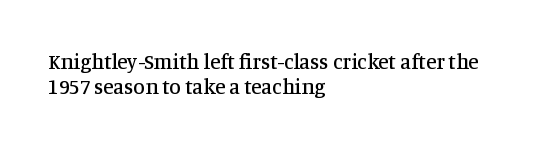
The image shows 21 px text type, upright; set left-aligned, line spacing 1.18x, normal letter spacing, not underlined.
